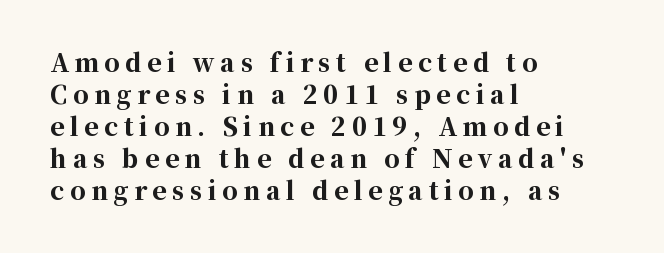
{"italic": "no", "bold": "yes", "underline": "no", "align": "left", "line_spacing": "normal", "line_spacing_ratio": 1.33, "letter_spacing": "wide", "letter_spacing_em": 0.24, "glyph_px": 24}
